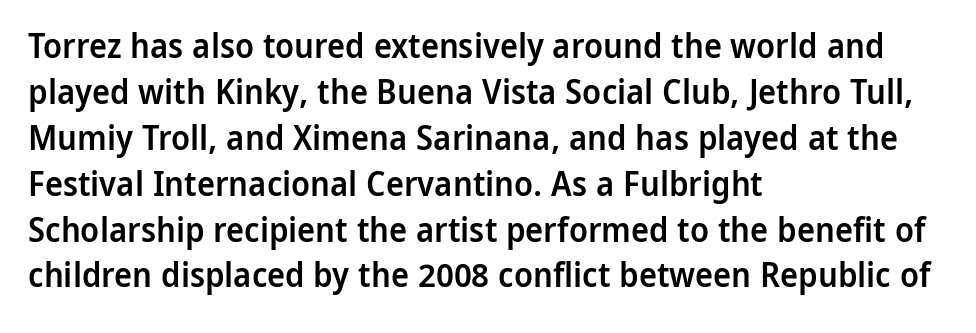
{"serif": "no", "italic": "no", "bold": "semi", "weight": "semibold", "width": "normal", "stroke_contrast": "low", "x_height": "medium", "monospaced": "no", "underline": "no", "align": "left", "line_spacing": "normal", "line_spacing_ratio": 1.35, "letter_spacing": "normal", "letter_spacing_em": 0.0, "glyph_px": 34}
